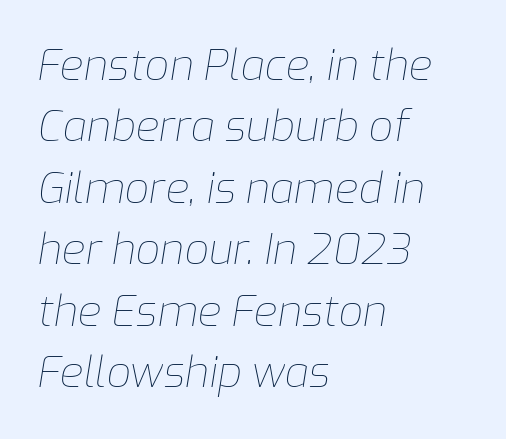
Q: Is the text bold? A: No.
Q: Is the text italic (slanted)? A: Yes, it leans right by about 9 degrees.
Q: Is the text underlined? A: No.
Q: How is the paragraph aligned? A: Left-aligned.
Q: Is the spacing between letters normal or unusually wide? A: Normal.
Q: Is the spacing between lines tight, normal or loose? A: Normal.
Q: Width (condensed, normal, or wide)? A: Normal.
Q: Stroke contrast? A: Low.
Q: x-height? A: Medium.
Q: Monospaced? A: No.
